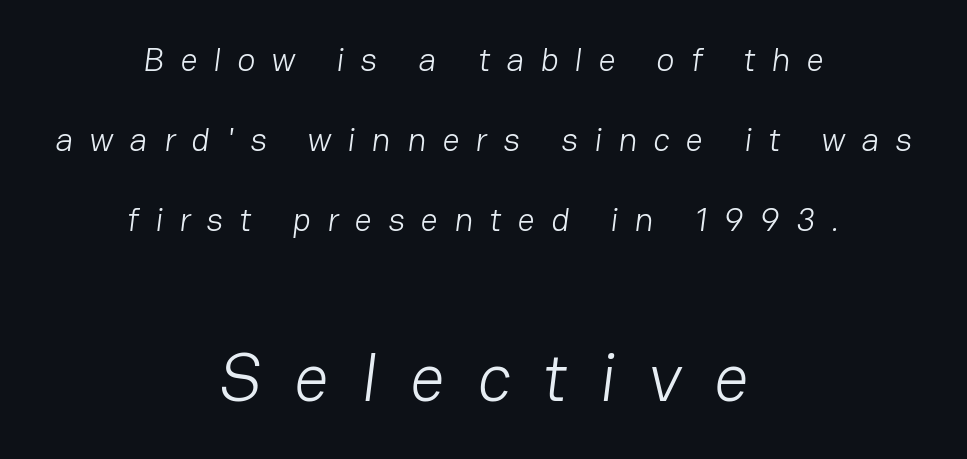
{"serif": "no", "bold": "no", "weight": "light", "width": "normal", "stroke_contrast": "low", "x_height": "medium", "monospaced": "no", "underline": "no", "align": "center", "line_spacing": "loose", "line_spacing_ratio": 2.35, "letter_spacing": "wide", "letter_spacing_em": 0.47, "larger_block": "second", "size_ratio": 2.03, "glyph_px": 69}
